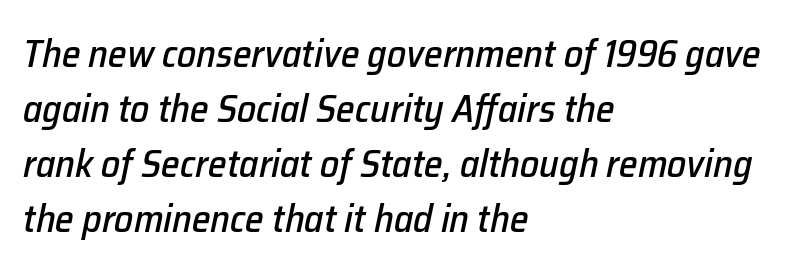
The image shows 38 px text type, italic (leaning right); set left-aligned, normal line spacing (1.45x), normal letter spacing, not underlined; low stroke contrast and a medium x-height.
